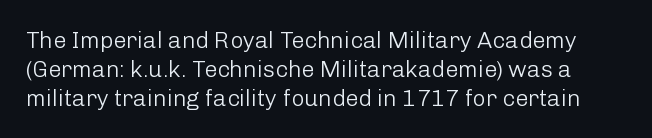
The image shows 23 px text type, upright; set normal line spacing (1.26x), normal letter spacing, not underlined.
